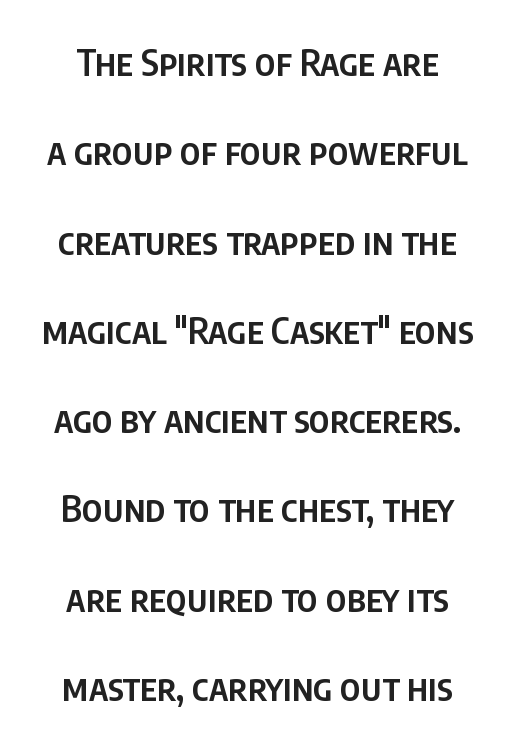
Q: Is the text bold? A: Semi-bold.
Q: Is the text italic (slanted)? A: No, it is upright.
Q: Is the typeface a serif or a sans-serif typeface? A: Sans-serif.
Q: Is the text underlined? A: No.
Q: Is the spacing between letters normal or unusually wide? A: Normal.
Q: Is the spacing between lines tight, normal or loose? A: Loose.
Q: Width (condensed, normal, or wide)? A: Condensed.
Q: Stroke contrast? A: Low.
Q: x-height? A: Large.
Q: Monospaced? A: No.
